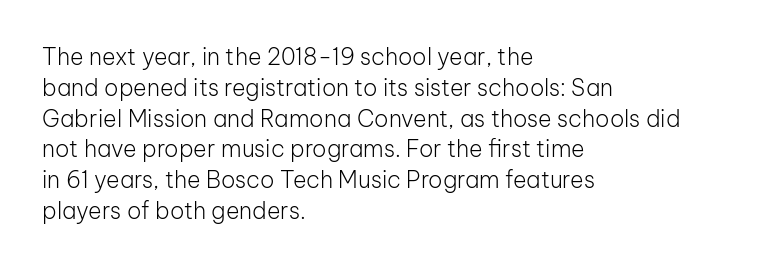
The image shows 23 px text type, upright; set left-aligned, normal line spacing (1.34x), normal letter spacing, not underlined.
